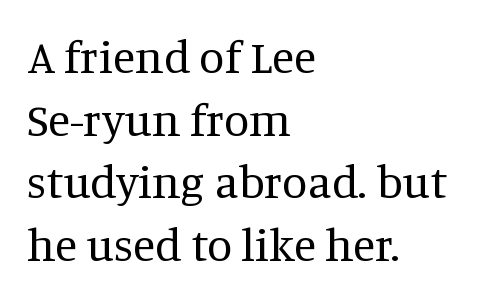
{"serif": "yes", "italic": "no", "bold": "no", "weight": "regular", "width": "normal", "stroke_contrast": "medium", "x_height": "large", "monospaced": "no", "underline": "no", "align": "left", "line_spacing": "normal", "line_spacing_ratio": 1.36, "letter_spacing": "normal", "letter_spacing_em": 0.0, "glyph_px": 46}
